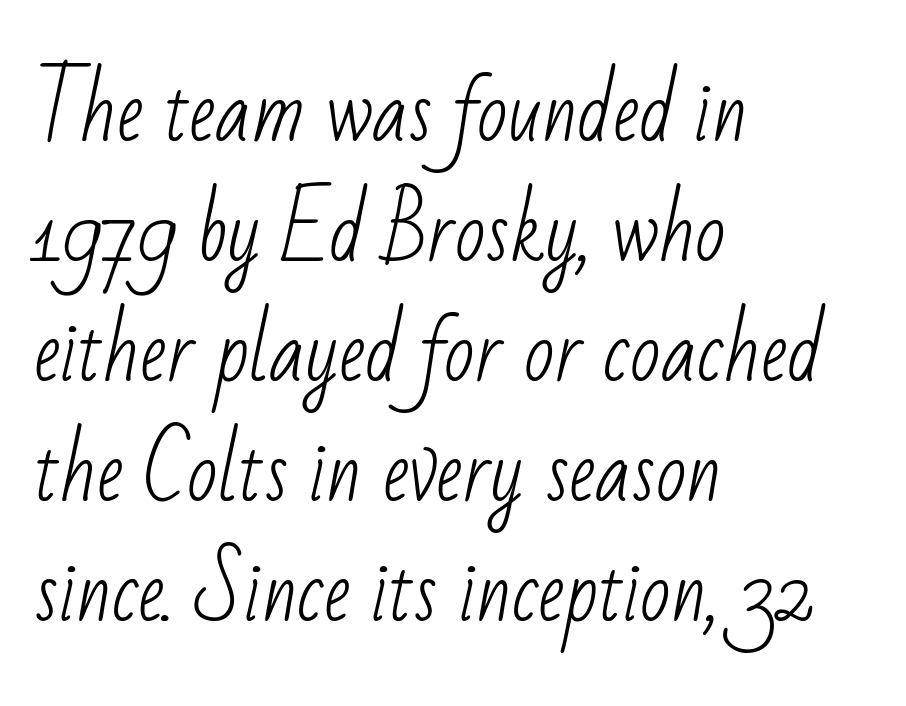
Nope, no serifs anywhere on these letters. Check the space under the baseline: it is left empty. What's the leading like? Ordinary, nothing unusual. The rendering anchors every line to the left-hand side.
